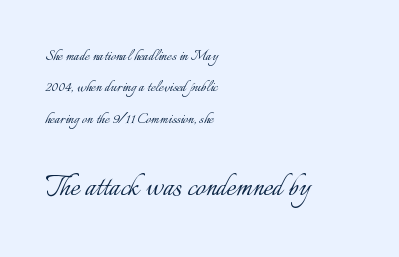
{"bold": "no", "weight": "light", "width": "normal", "stroke_contrast": "low", "x_height": "small", "monospaced": "no", "underline": "no", "align": "left", "line_spacing_ratio": 1.75, "letter_spacing": "normal", "letter_spacing_em": 0.0, "larger_block": "second", "size_ratio": 1.94, "glyph_px": 35}
